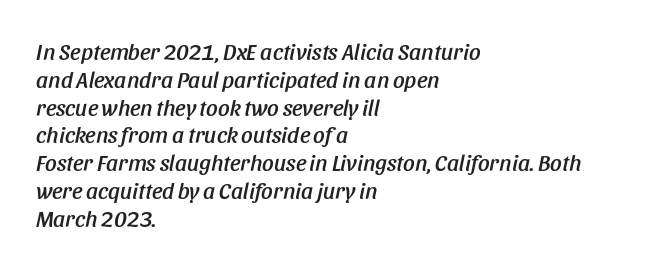
Nothing unusual about the tracking: characters are spaced as the font intends. Caption: multi-line text, flush left, ragged right. Plain, unruled lines of type. The font's italic variant was chosen for this text.
